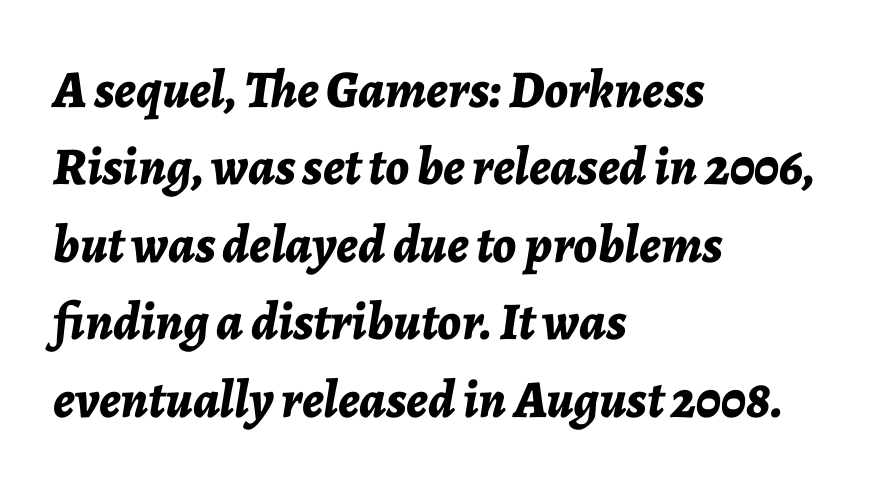
The passage shown is emphatically bold. Italic: yes, the glyphs are oblique. Short note: letters normally spaced. A typesetter would call this proportional, since set widths differ per character.
